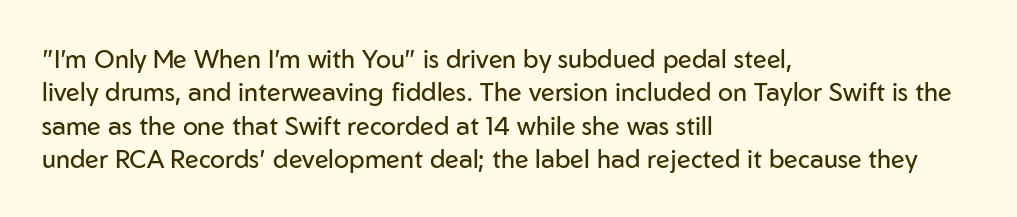
{"italic": "no", "bold": "no", "underline": "no", "align": "left", "line_spacing": "normal", "line_spacing_ratio": 1.34, "letter_spacing": "normal", "letter_spacing_em": 0.0, "glyph_px": 25}
